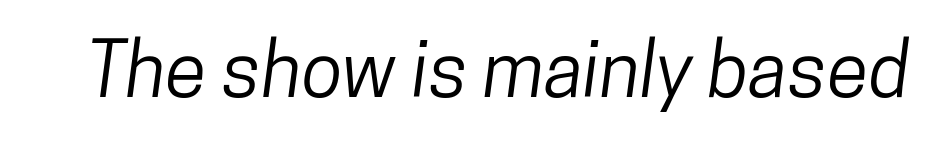
The image shows 76 px condensed sans-serif type; set normal letter spacing, not underlined; low stroke contrast and a medium x-height.
